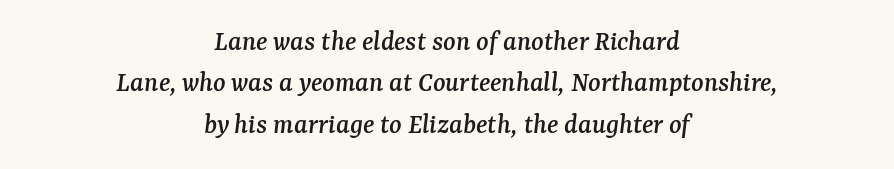
{"serif": "yes", "italic": "yes", "lean": "right", "slant_degrees": 7, "width": "normal", "stroke_contrast": "medium", "x_height": "medium", "monospaced": "no", "underline": "no", "align": "center", "line_spacing": "normal", "line_spacing_ratio": 1.43, "letter_spacing": "normal", "letter_spacing_em": 0.0, "glyph_px": 29}
